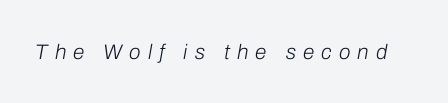
The lettering tilts uniformly, giving the passage an italic look. This rendering widens character spacing well past its baseline value. Stroke thickness stays within the range of a standard reading face or lighter. The specimen omits any rule beneath the text block's lines.
